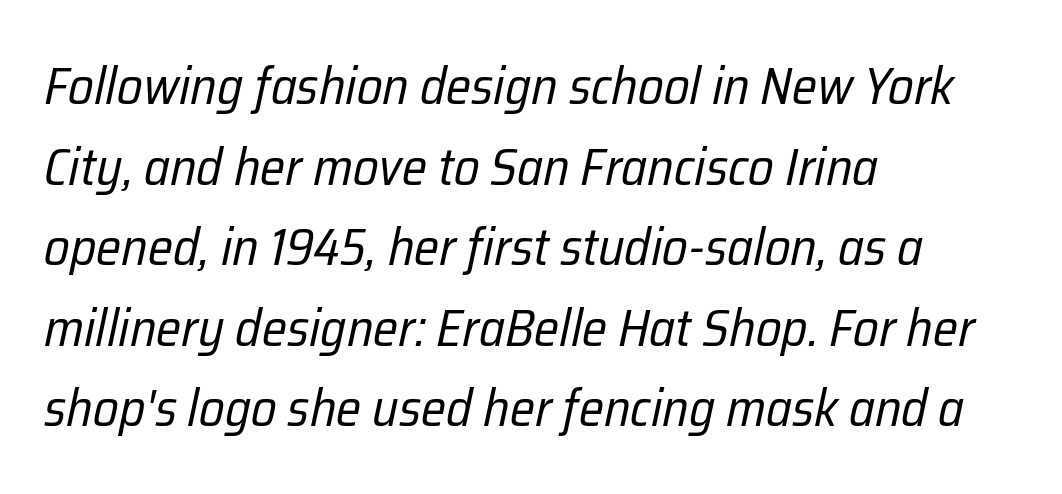
Every row of glyphs begins at an identical x-position on the left. The strip under each line holds only bare page. Looks like regular typesetting: each glyph gets only the width it needs. Caption: standard tracking, unaltered.
